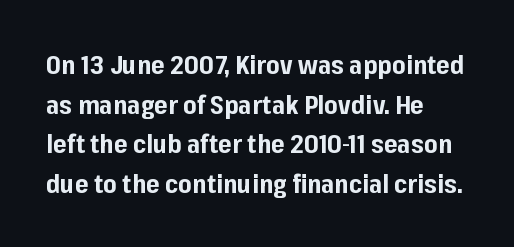
Line spacing here is normal. Words float on clear page, feet unadorned. Each glyph is drawn with heavy, bold strokes. There is no visible air inserted between adjacent glyphs. These lines are set flush left with a ragged right edge. This is roman type, the default non-slanted kind.
